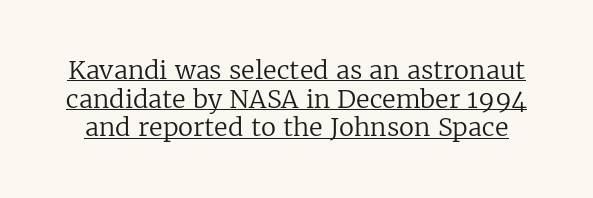
Summary of weight: not heavy and not bold. If you drew a line through each stem, it would be perfectly vertical. Observe the ordinary spacing: letters are neighbours, not strangers. A rule runs beneath these lines of type. Successive baselines arrive quickly, one right under another.
